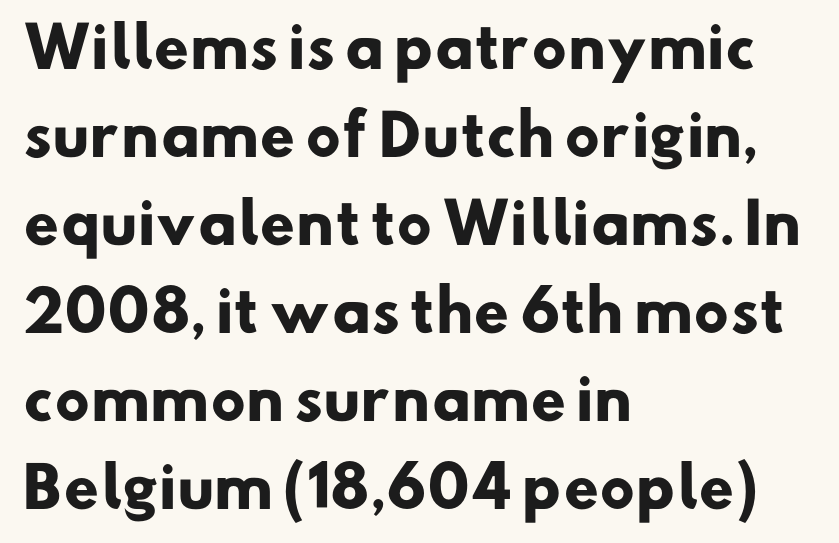
The image shows 56 px heavy sans-serif type; set left-aligned, normal line spacing (1.57x), normal letter spacing, not underlined; low stroke contrast and a small x-height.
